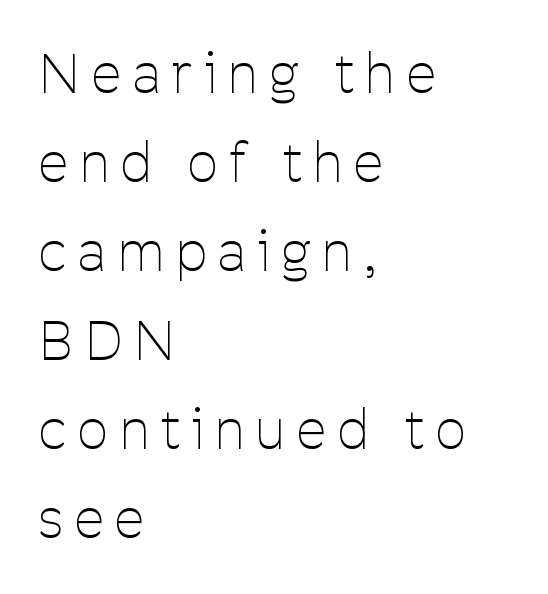
This rendering features lettering with no underline. A classic flush-left, rag-right setting is used for this passage. Each letter keeps its own natural width here, so spacing adapts to shape. Type style note: lacks serifs. Stem width sits at or under what a default text font uses.
